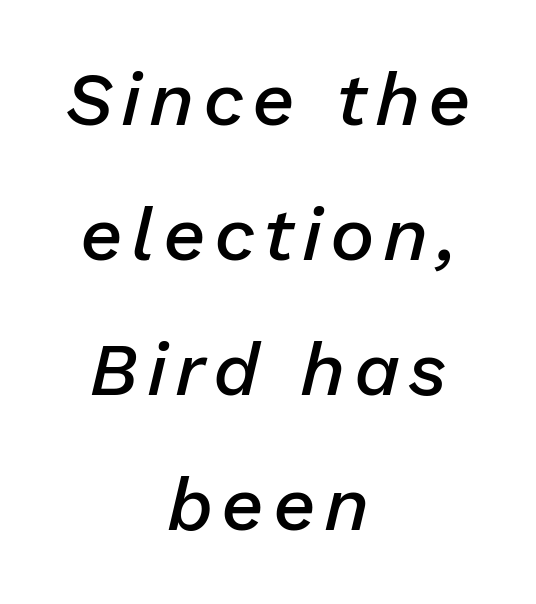
The image shows 75 px semibold type, italic (leaning right); set centered, line spacing 1.8x, not underlined; low stroke contrast and a medium x-height.
